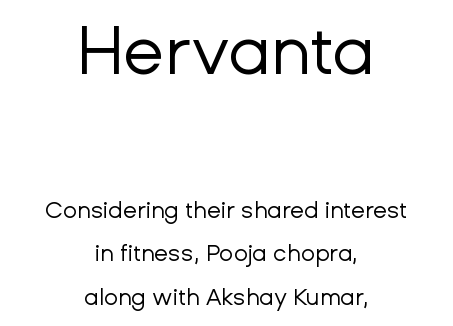
A quiet, ordinary-to-light weight characterises the typeface. Caption: standard tracking, unaltered. Posture: upright roman. Do the characters align in a grid? No, the font is proportional. Descenders hang freely into open space.
